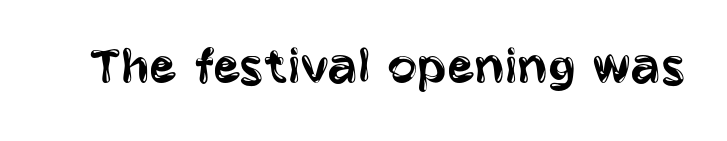
Q: Is the text bold? A: No.
Q: Is the text italic (slanted)? A: No, it is upright.
Q: Is the typeface a serif or a sans-serif typeface? A: Sans-serif.
Q: Is the text underlined? A: No.
Q: Is the spacing between letters normal or unusually wide? A: Normal.
Q: Width (condensed, normal, or wide)? A: Condensed.
Q: Stroke contrast? A: Low.
Q: x-height? A: Large.
Q: Monospaced? A: No.
